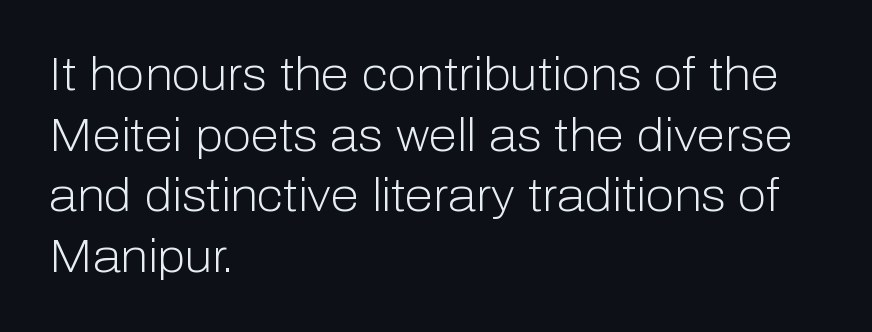
Posture: vertical. Leading: standard. The rendering anchors every line to the left-hand side. Serifs: no, the terminals of the letterforms are clean. You could call the tracking neutral — neither tight nor loose. These lines are rendered in a variable-pitch font.
